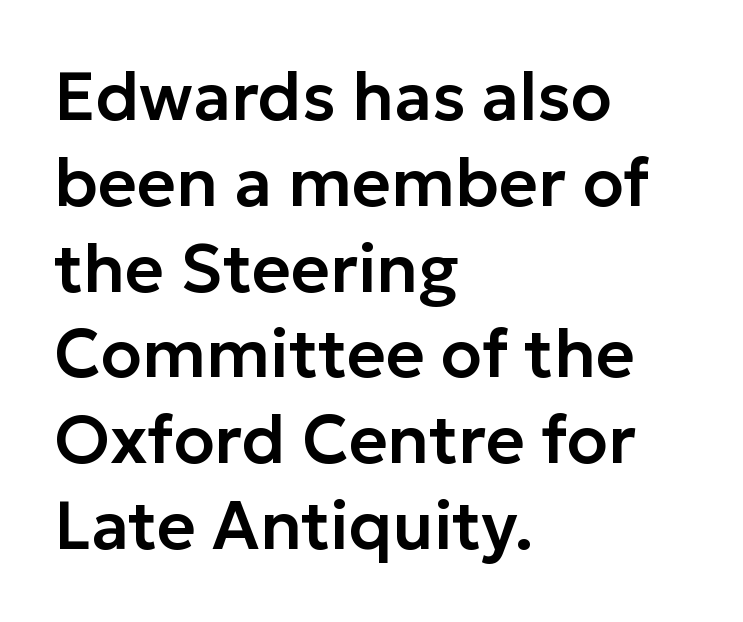
You could not count columns in this text — the font is proportionally spaced. Tracking here is standard; glyphs follow each other at the usual distance. The type family on display is of the sans-serif kind. The lines are quadded left. Regarding leading, the lines here are spaced in the standard way. Lines of text with bare space underneath.
